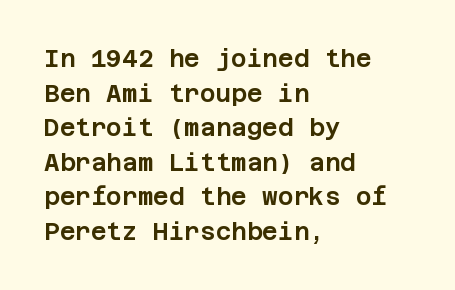
The compositor pushed each line to the left boundary. Compared with typical paragraphs, the rows here are spaced about the same. Here the glyphs are tracked normally, forming tight word shapes. Check the space under the baseline: it is left empty. You can tell it's not italic because the verticals are truly vertical.
